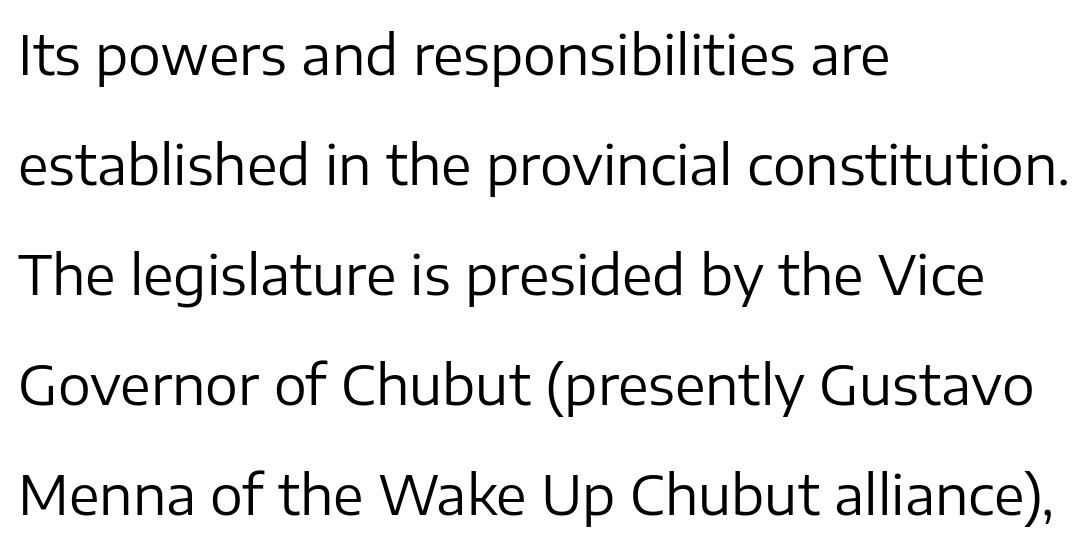
Italic? Not at all — the glyphs are vertical. Descenders are the only things crossing below the line. Examine the stroke ends and you'll find no serifs. If you drew a ruler down the left edge, every line would touch it. Compared with typical body copy, the letter spacing here is the same. How would I describe the line gaps? Wide and relaxed.
